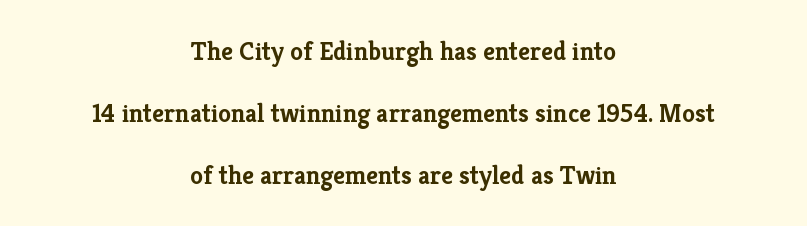
The image shows 26 px bold type, upright; set centered, loose line spacing (2.38x), normal letter spacing, not underlined.
